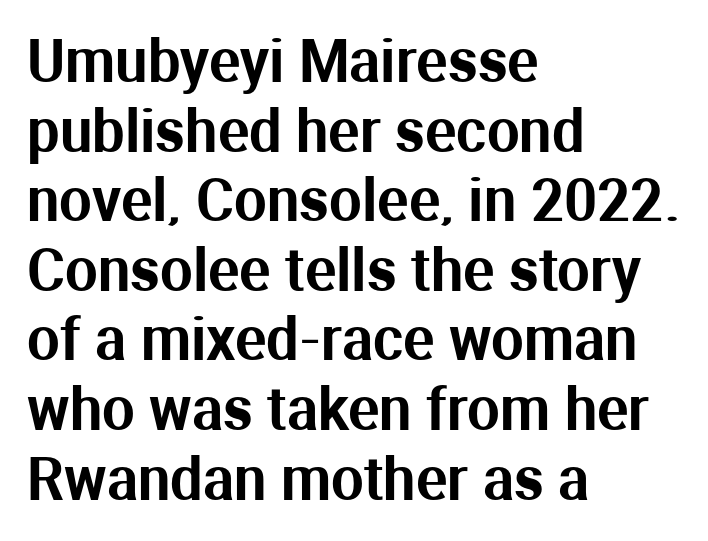
Underlining? Definitely not there. When letters stand straight like this, we call the style roman or upright. Looks like regular typesetting: each glyph gets only the width it needs. Reading down the block, your eye returns to a fixed left position each line. The rendering shows plain stroke endings on the letterforms — a sans-serif design.
